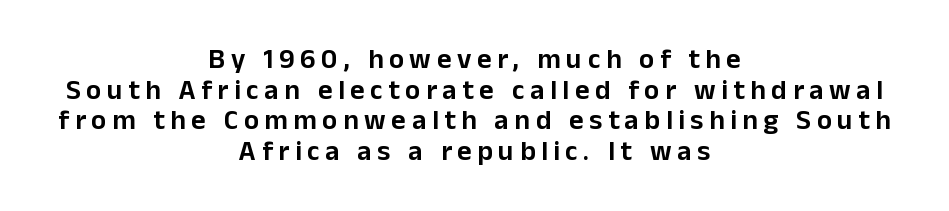
{"serif": "no", "italic": "no", "width": "normal", "stroke_contrast": "low", "x_height": "medium", "monospaced": "no", "underline": "no", "align": "center", "line_spacing": "tight", "line_spacing_ratio": 1.09, "letter_spacing": "wide", "letter_spacing_em": 0.2, "glyph_px": 28}
